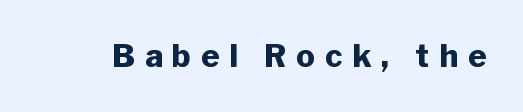
{"serif": "no", "italic": "no", "bold": "yes", "weight": "heavy", "width": "normal", "stroke_contrast": "low", "x_height": "medium", "monospaced": "no", "underline": "no", "letter_spacing": "wide", "letter_spacing_em": 0.32, "glyph_px": 31}
